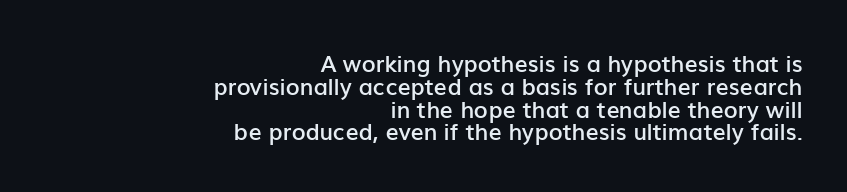
Q: Is the text bold? A: Semi-bold.
Q: Is the text italic (slanted)? A: No, it is upright.
Q: Is the text underlined? A: No.
Q: How is the paragraph aligned? A: Right-aligned.
Q: Is the spacing between letters normal or unusually wide? A: Normal.
Q: Is the spacing between lines tight, normal or loose? A: Tight.
